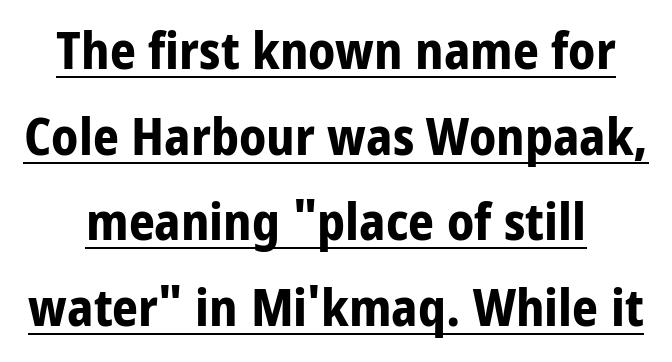
Q: Is the text bold? A: Yes.
Q: Is the text italic (slanted)? A: No, it is upright.
Q: Is the typeface a serif or a sans-serif typeface? A: Sans-serif.
Q: Is the text underlined? A: Yes.
Q: Is the spacing between letters normal or unusually wide? A: Normal.
Q: Is the spacing between lines tight, normal or loose? A: Normal.
Q: Width (condensed, normal, or wide)? A: Condensed.
Q: Stroke contrast? A: Low.
Q: x-height? A: Large.
Q: Monospaced? A: No.
